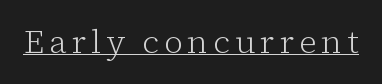
Q: Is the text bold? A: No.
Q: Is the text italic (slanted)? A: No, it is upright.
Q: Is the typeface a serif or a sans-serif typeface? A: Serif.
Q: Is the text underlined? A: Yes.
Q: Width (condensed, normal, or wide)? A: Normal.
Q: Stroke contrast? A: Low.
Q: x-height? A: Medium.
Q: Monospaced? A: No.
